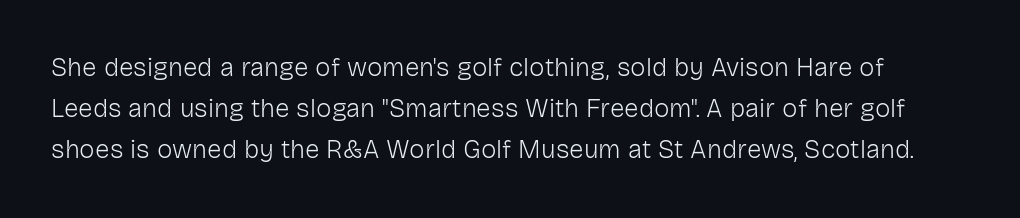
Q: Is the text bold? A: No.
Q: Is the text italic (slanted)? A: No, it is upright.
Q: Is the text underlined? A: No.
Q: Is the spacing between letters normal or unusually wide? A: Normal.
Q: Is the spacing between lines tight, normal or loose? A: Normal.
